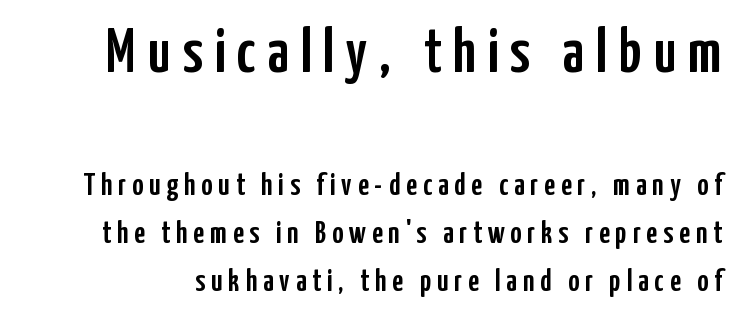
Successive baselines arrive at the customary interval. You can tell from the bare stems that sans-serif type was used. These lines are rendered in a variable-pitch font. Decoration check: the copy has no underline. Which of the two is more prominent by size? The first, at the top.
